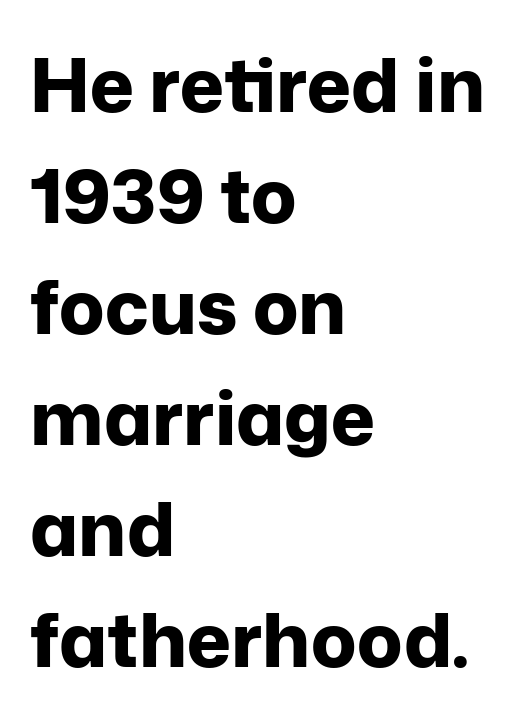
{"serif": "no", "italic": "no", "bold": "yes", "weight": "bold", "width": "normal", "stroke_contrast": "low", "x_height": "medium", "monospaced": "no", "underline": "no", "align": "left", "line_spacing": "normal", "line_spacing_ratio": 1.48, "letter_spacing": "normal", "letter_spacing_em": 0.0, "glyph_px": 75}
